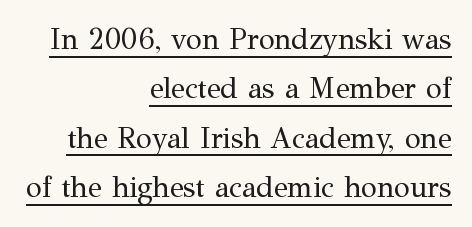
Q: Is the text bold? A: No.
Q: Is the text italic (slanted)? A: No, it is upright.
Q: Is the typeface a serif or a sans-serif typeface? A: Serif.
Q: Is the text underlined? A: Yes.
Q: How is the paragraph aligned? A: Right-aligned.
Q: Is the spacing between letters normal or unusually wide? A: Normal.
Q: Is the spacing between lines tight, normal or loose? A: Normal.
Q: Width (condensed, normal, or wide)? A: Normal.
Q: Stroke contrast? A: Medium.
Q: x-height? A: Medium.
Q: Monospaced? A: No.
